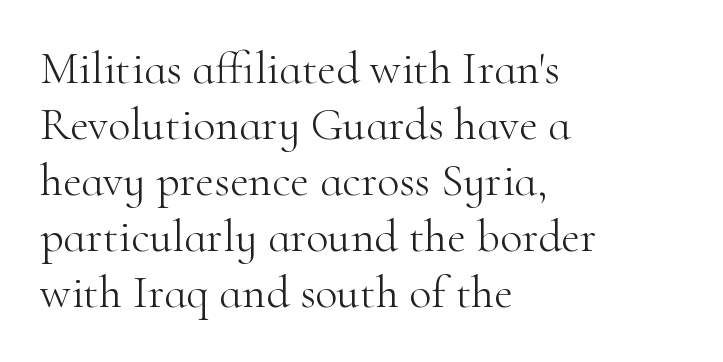
Q: Is the text bold? A: No.
Q: Is the text italic (slanted)? A: No, it is upright.
Q: Is the typeface a serif or a sans-serif typeface? A: Serif.
Q: Is the text underlined? A: No.
Q: How is the paragraph aligned? A: Left-aligned.
Q: Is the spacing between letters normal or unusually wide? A: Normal.
Q: Width (condensed, normal, or wide)? A: Normal.
Q: Stroke contrast? A: High.
Q: x-height? A: Small.
Q: Monospaced? A: No.
